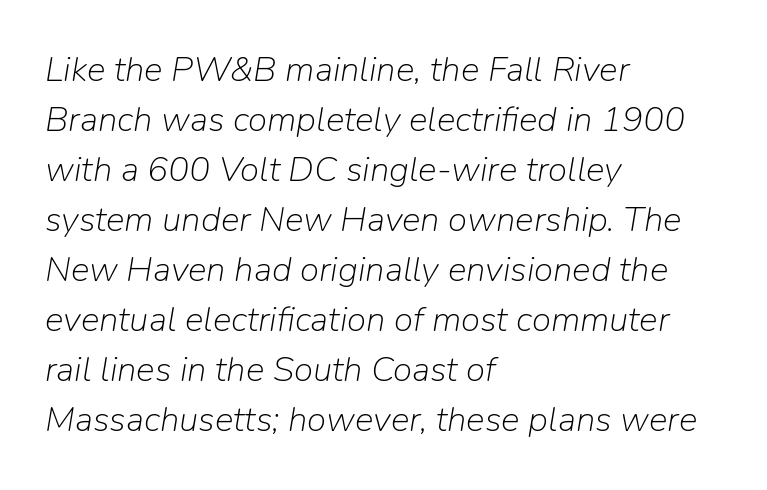
Q: Is the text bold? A: No.
Q: Is the text italic (slanted)? A: Yes, it leans right by about 9 degrees.
Q: Is the text underlined? A: No.
Q: How is the paragraph aligned? A: Left-aligned.
Q: Is the spacing between letters normal or unusually wide? A: Normal.
Q: Is the spacing between lines tight, normal or loose? A: Normal.
Q: Width (condensed, normal, or wide)? A: Normal.
Q: Stroke contrast? A: Low.
Q: x-height? A: Medium.
Q: Monospaced? A: No.
